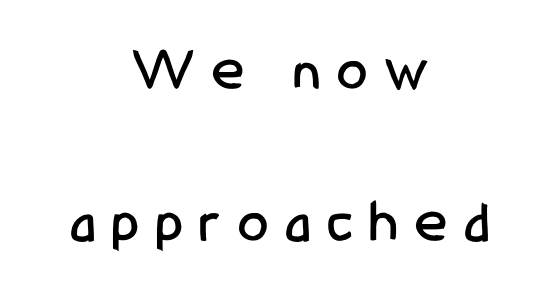
The image shows 61 px condensed sans-serif type, upright; set centered, loose line spacing (2.5x), unusually wide letter spacing (+0.28 em), not underlined; low stroke contrast and a medium x-height.
